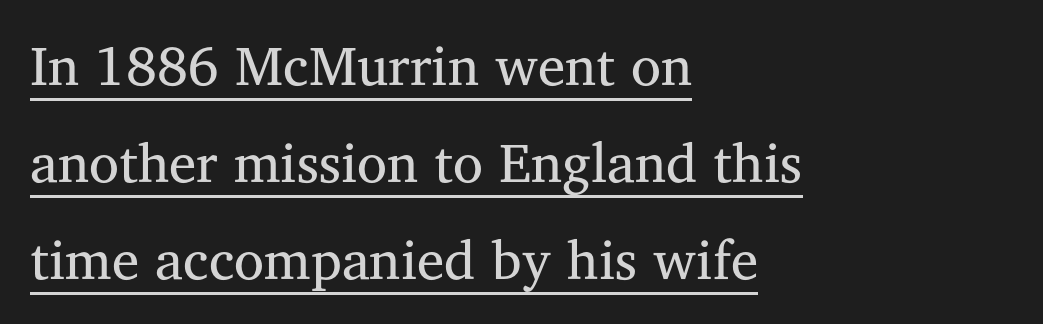
The specimen reads as upright at a glance. Each line of the rendering has a horizontal stroke beneath the glyphs. The letterforms sit at book weight or below. Looks like regular typesetting: each glyph gets only the width it needs. Short and long lines alike share a common starting point at left.
